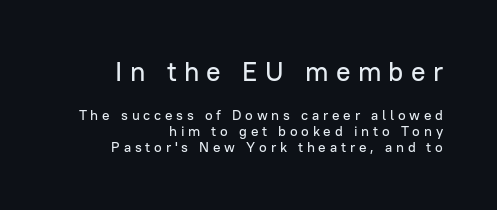
{"italic": "no", "underline": "no", "align": "right", "line_spacing": "tight", "line_spacing_ratio": 1.13, "letter_spacing": "wide", "letter_spacing_em": 0.27, "larger_block": "first", "size_ratio": 1.93, "glyph_px": 27}
